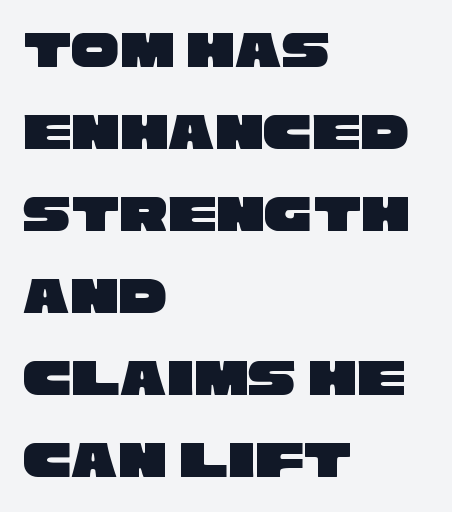
Q: Is the typeface a serif or a sans-serif typeface? A: Sans-serif.
Q: Is the text underlined? A: No.
Q: How is the paragraph aligned? A: Left-aligned.
Q: Is the spacing between letters normal or unusually wide? A: Normal.
Q: Is the spacing between lines tight, normal or loose? A: Normal.
Q: Width (condensed, normal, or wide)? A: Wide.
Q: Stroke contrast? A: Low.
Q: x-height? A: Large.
Q: Monospaced? A: No.
